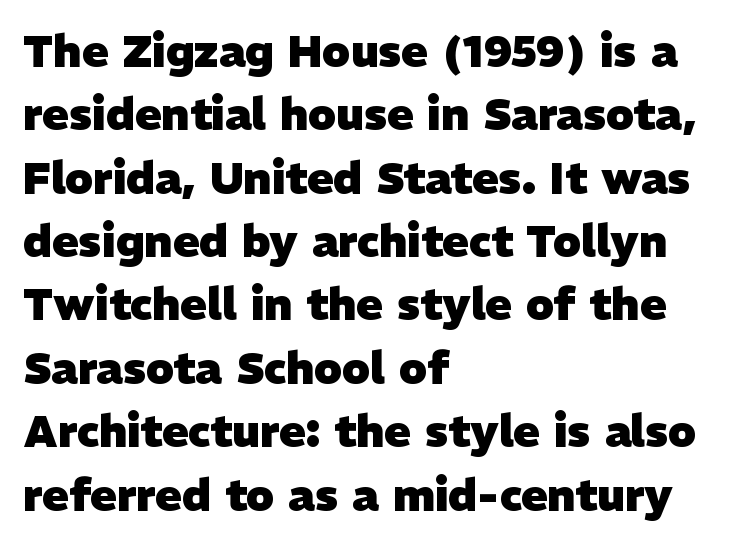
Q: Is the text bold? A: Yes.
Q: Is the typeface a serif or a sans-serif typeface? A: Sans-serif.
Q: Is the text underlined? A: No.
Q: How is the paragraph aligned? A: Left-aligned.
Q: Is the spacing between letters normal or unusually wide? A: Normal.
Q: Is the spacing between lines tight, normal or loose? A: Normal.
Q: Width (condensed, normal, or wide)? A: Normal.
Q: Stroke contrast? A: Low.
Q: x-height? A: Medium.
Q: Monospaced? A: No.
